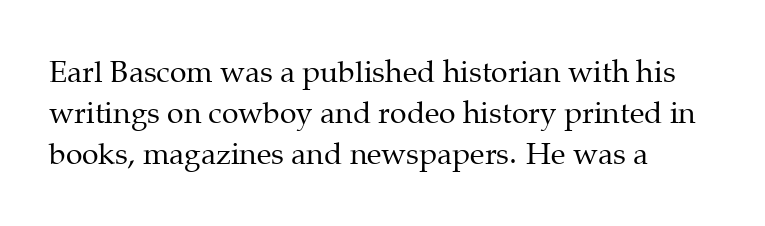
Q: Is the text bold? A: No.
Q: Is the text italic (slanted)? A: No, it is upright.
Q: Is the typeface a serif or a sans-serif typeface? A: Serif.
Q: Is the text underlined? A: No.
Q: How is the paragraph aligned? A: Left-aligned.
Q: Is the spacing between letters normal or unusually wide? A: Normal.
Q: Is the spacing between lines tight, normal or loose? A: Normal.
Q: Width (condensed, normal, or wide)? A: Normal.
Q: Stroke contrast? A: Medium.
Q: x-height? A: Medium.
Q: Monospaced? A: No.
